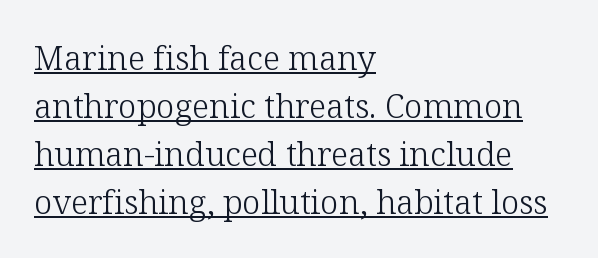
Q: Is the text bold? A: No.
Q: Is the text italic (slanted)? A: No, it is upright.
Q: Is the typeface a serif or a sans-serif typeface? A: Serif.
Q: Is the text underlined? A: Yes.
Q: How is the paragraph aligned? A: Left-aligned.
Q: Is the spacing between letters normal or unusually wide? A: Normal.
Q: Is the spacing between lines tight, normal or loose? A: Normal.
Q: Width (condensed, normal, or wide)? A: Normal.
Q: Stroke contrast? A: Low.
Q: x-height? A: Medium.
Q: Monospaced? A: No.
